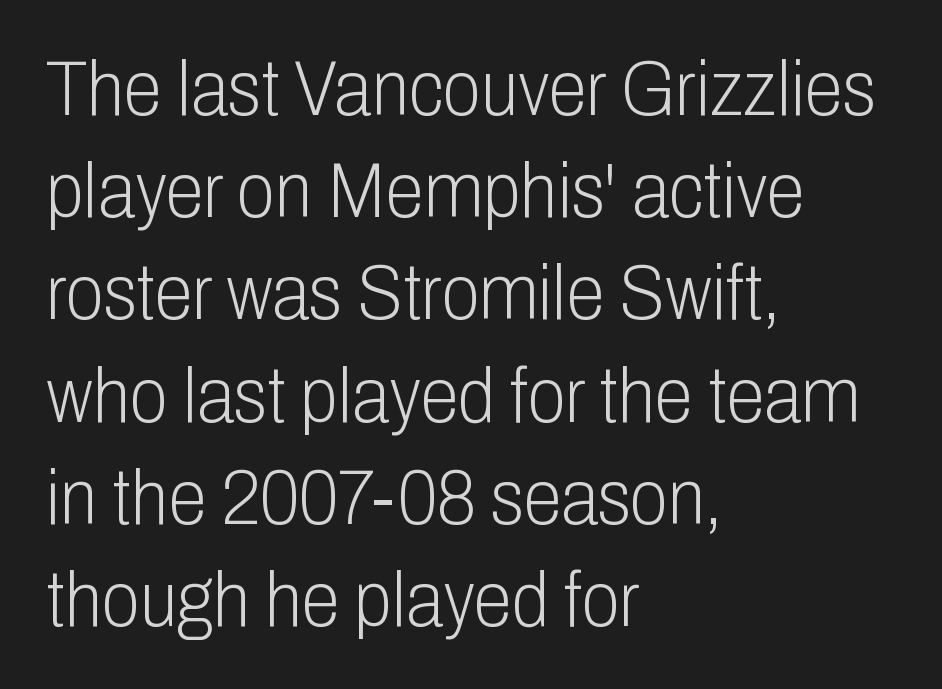
The image shows 78 px light, condensed sans-serif type, upright; set left-aligned, normal line spacing (1.31x), normal letter spacing, not underlined; low stroke contrast and a medium x-height.
